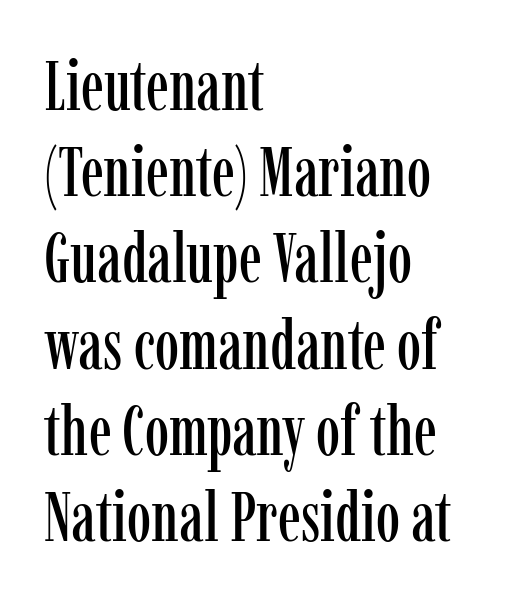
Q: Is the text italic (slanted)? A: No, it is upright.
Q: Is the typeface a serif or a sans-serif typeface? A: Serif.
Q: Is the text underlined? A: No.
Q: How is the paragraph aligned? A: Left-aligned.
Q: Is the spacing between letters normal or unusually wide? A: Normal.
Q: Is the spacing between lines tight, normal or loose? A: Normal.
Q: Width (condensed, normal, or wide)? A: Condensed.
Q: Stroke contrast? A: Low.
Q: x-height? A: Medium.
Q: Monospaced? A: No.
